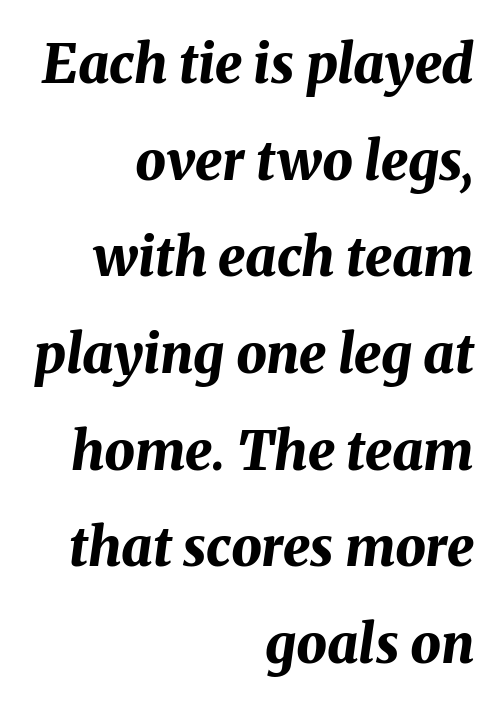
{"italic": "yes", "lean": "right", "slant_degrees": 8, "bold": "yes", "weight": "bold", "width": "normal", "stroke_contrast": "medium", "x_height": "medium", "monospaced": "no", "underline": "no", "align": "right", "line_spacing_ratio": 1.79, "letter_spacing": "normal", "letter_spacing_em": 0.0, "glyph_px": 54}
